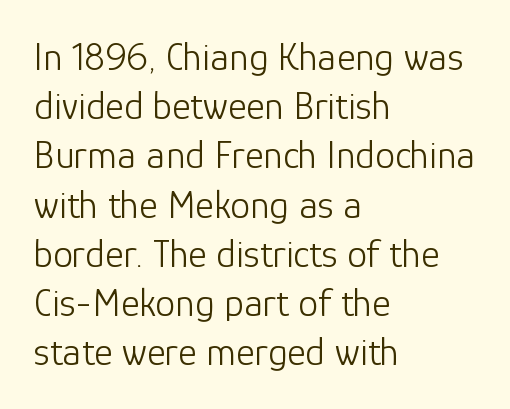
Inter-character spacing is left at the font's built-in metrics. Do the characters align in a grid? No, the font is proportional. The font's upright variant was chosen for this text. A bare baseline throughout the passage. Bold? No — there's no thickening of the strokes. The typeface chosen for these lines omits serifs.
